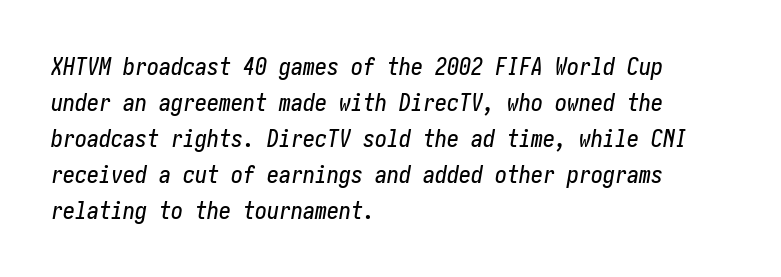
The image shows 24 px text type, italic (leaning right); set left-aligned, normal line spacing (1.5x), normal letter spacing, not underlined.
